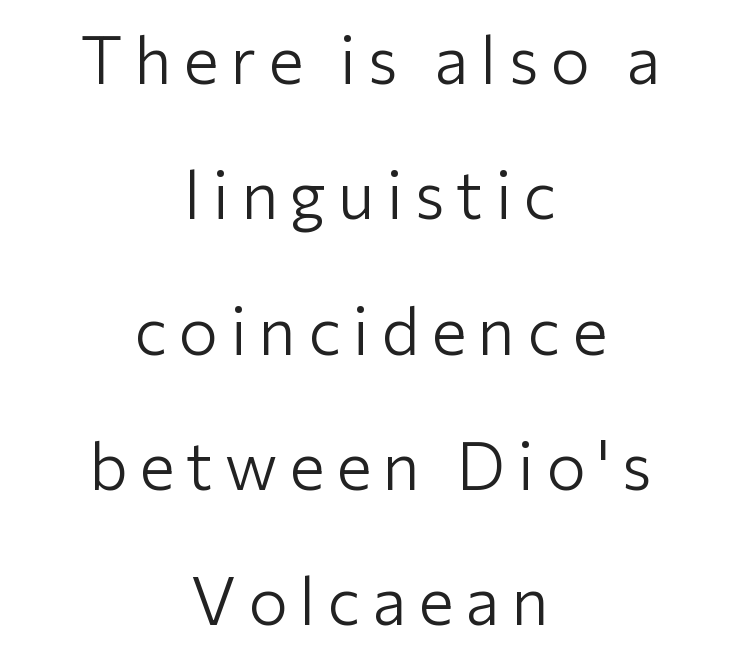
Q: Is the text bold? A: No.
Q: Is the text italic (slanted)? A: No, it is upright.
Q: Is the typeface a serif or a sans-serif typeface? A: Sans-serif.
Q: Is the text underlined? A: No.
Q: How is the paragraph aligned? A: Centered.
Q: Is the spacing between lines tight, normal or loose? A: Loose.
Q: Width (condensed, normal, or wide)? A: Normal.
Q: Stroke contrast? A: Low.
Q: x-height? A: Medium.
Q: Monospaced? A: No.
